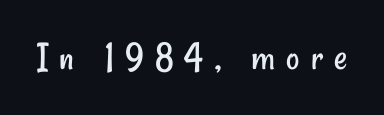
The image shows 41 px regular-weight, condensed sans-serif type; set unusually wide letter spacing (+0.27 em), not underlined; low stroke contrast and a small x-height.
